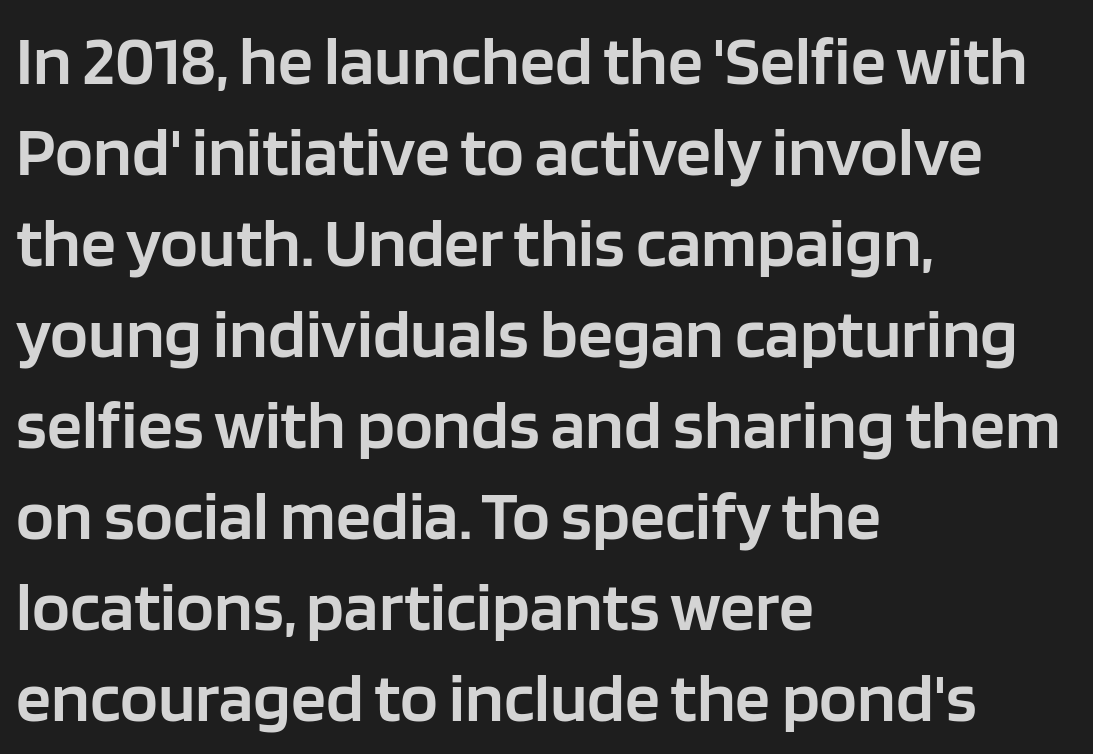
The horizontal fit of the characters is conventional and even. Compared with an ordinary text face, these strokes are moderately heavier — a semibold. Just letters on the line, the space beneath them empty. This sample uses a sans-serif face.
